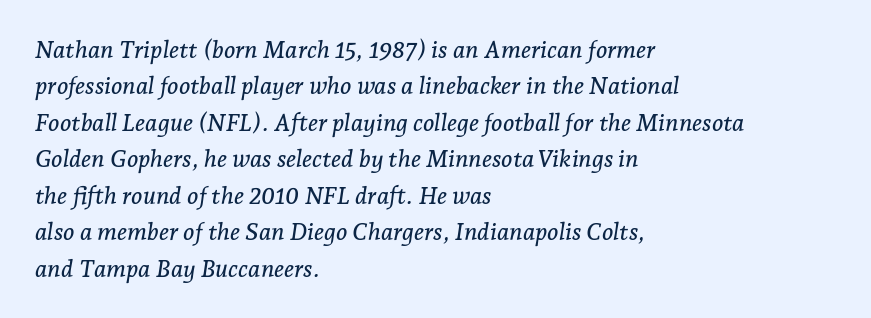
{"italic": "yes", "lean": "right", "slant_degrees": 7, "underline": "no", "align": "left", "line_spacing": "normal", "line_spacing_ratio": 1.52, "letter_spacing": "normal", "letter_spacing_em": 0.0, "glyph_px": 24}
